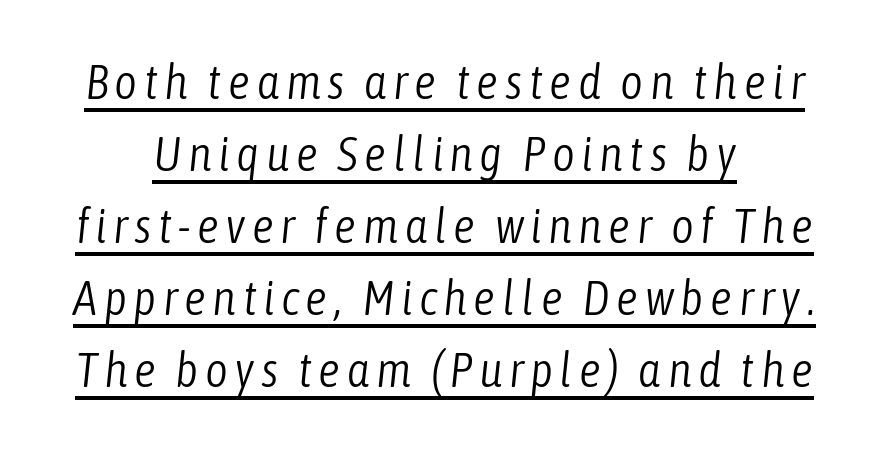
Is the stroke heavy? The answer is a plain regular-or-lighter. Evenly set lines give the paragraph a standard silhouette. What decoration does the sample have? An underline. This sample uses an oblique cut, with every glyph tilted off the vertical. Spacing verdict: proportional, widths tailored to each character.
